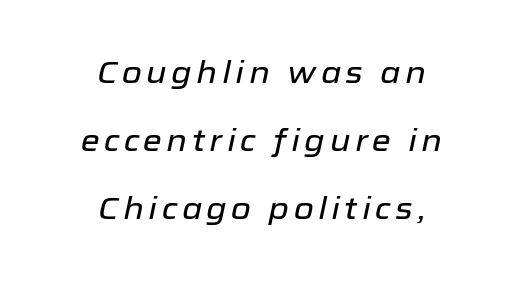
The image shows 31 px text type, italic (leaning right); set centered, loose line spacing (2.2x), not underlined; low stroke contrast and a medium x-height.
